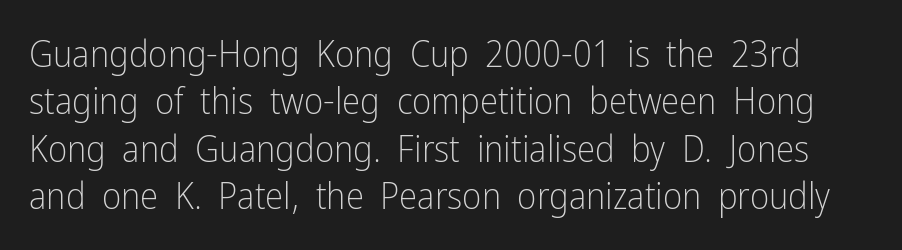
This block has exactly the height ordinary leading produces. Unbolded letterforms with no extra heft. You can tell it's not italic because the verticals are truly vertical. A typesetter would call this proportional, since set widths differ per character.
